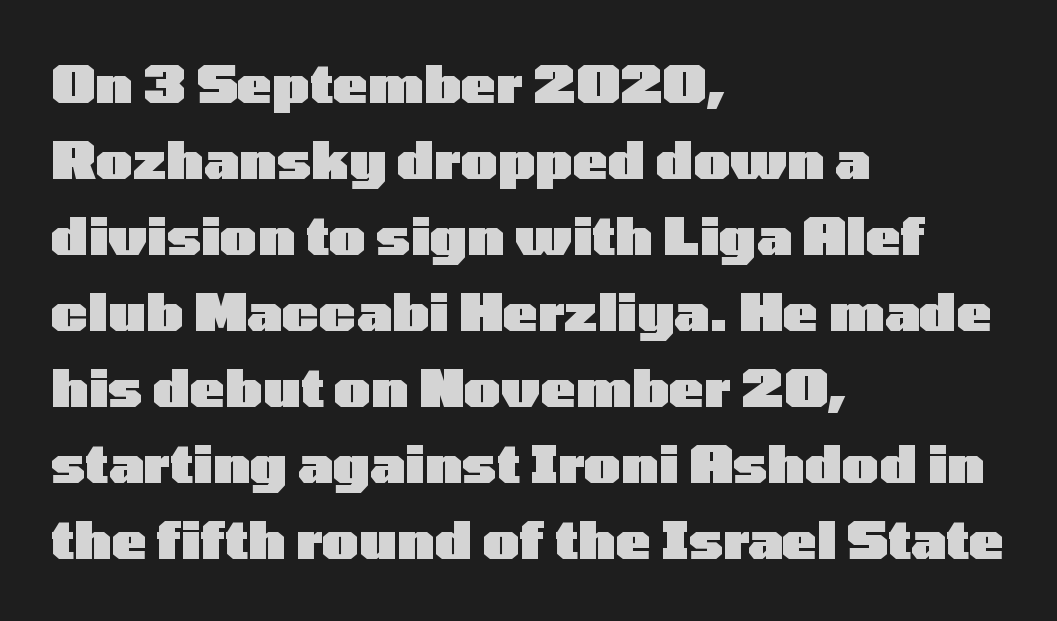
The image shows 52 px heavy, wide sans-serif type, upright; set left-aligned, normal line spacing (1.46x), normal letter spacing, not underlined; low stroke contrast and a medium x-height.
